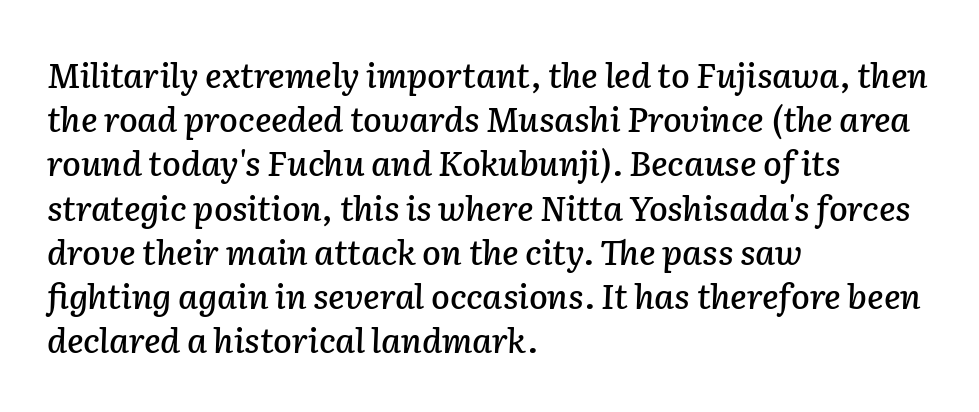
The image shows 34 px text type, italic (leaning right); set left-aligned, normal line spacing (1.3x), normal letter spacing, not underlined; low stroke contrast and a medium x-height.
